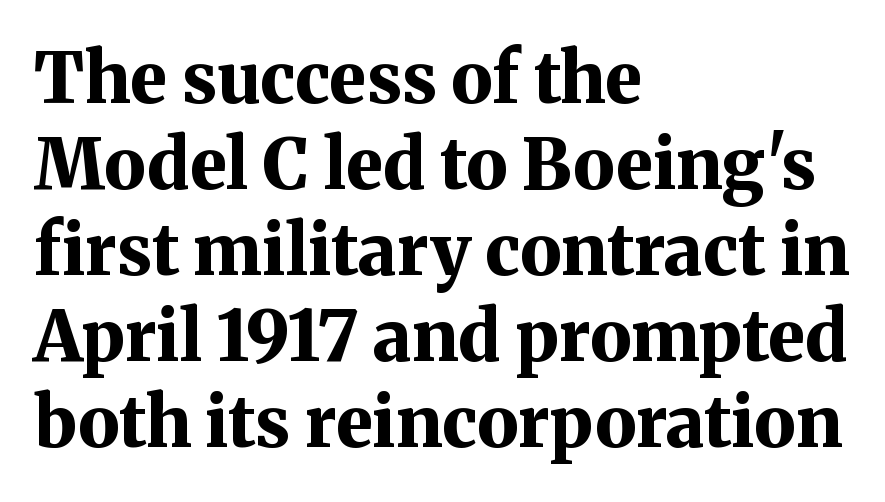
Q: Is the text bold? A: Yes.
Q: Is the text italic (slanted)? A: No, it is upright.
Q: Is the typeface a serif or a sans-serif typeface? A: Serif.
Q: Is the text underlined? A: No.
Q: How is the paragraph aligned? A: Left-aligned.
Q: Is the spacing between letters normal or unusually wide? A: Normal.
Q: Width (condensed, normal, or wide)? A: Normal.
Q: Stroke contrast? A: Medium.
Q: x-height? A: Medium.
Q: Monospaced? A: No.
